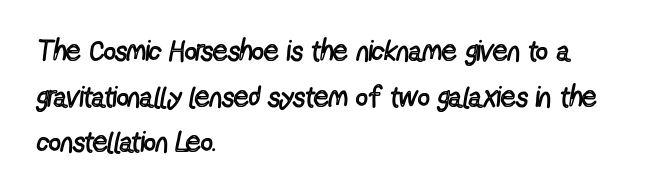
The image shows 29 px regular-weight, condensed sans-serif type; set left-aligned, normal line spacing (1.57x), normal letter spacing, not underlined; a medium x-height.
